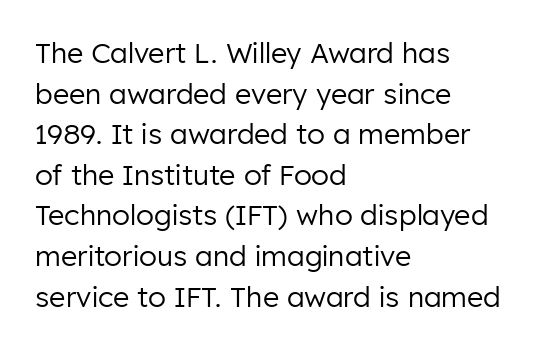
Q: Is the text bold? A: No.
Q: Is the text italic (slanted)? A: No, it is upright.
Q: Is the typeface a serif or a sans-serif typeface? A: Sans-serif.
Q: Is the text underlined? A: No.
Q: How is the paragraph aligned? A: Left-aligned.
Q: Is the spacing between letters normal or unusually wide? A: Normal.
Q: Is the spacing between lines tight, normal or loose? A: Normal.
Q: Width (condensed, normal, or wide)? A: Normal.
Q: Stroke contrast? A: Low.
Q: x-height? A: Medium.
Q: Monospaced? A: No.
